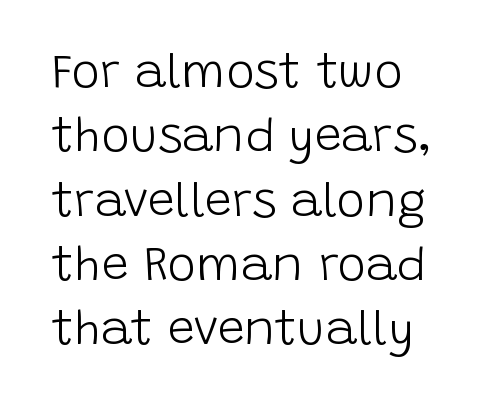
{"serif": "no", "italic": "no", "bold": "no", "weight": "light", "width": "normal", "stroke_contrast": "low", "x_height": "large", "monospaced": "no", "underline": "no", "align": "left", "line_spacing": "normal", "line_spacing_ratio": 1.34, "letter_spacing": "normal", "letter_spacing_em": 0.0, "glyph_px": 48}
